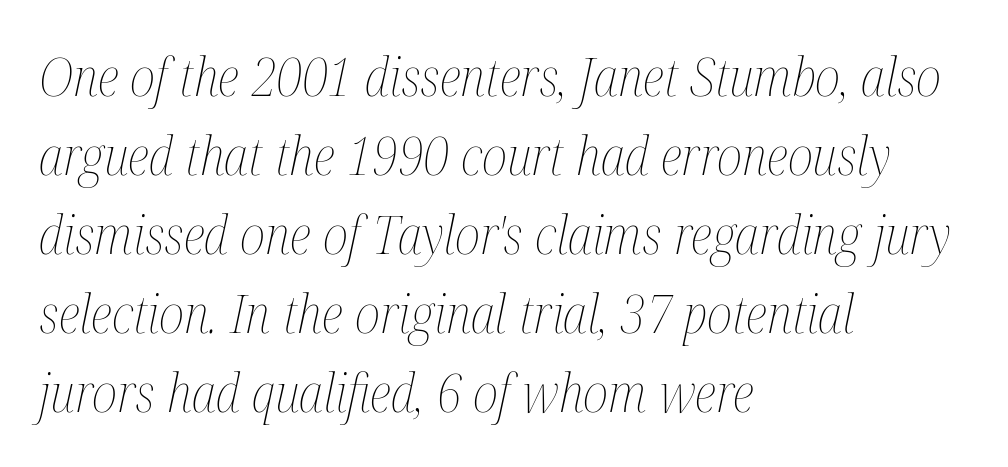
{"italic": "yes", "lean": "right", "slant_degrees": 12, "bold": "no", "weight": "thin", "width": "condensed", "stroke_contrast": "medium", "x_height": "medium", "monospaced": "no", "underline": "no", "align": "left", "line_spacing": "normal", "line_spacing_ratio": 1.49, "letter_spacing": "normal", "letter_spacing_em": 0.0, "glyph_px": 53}
